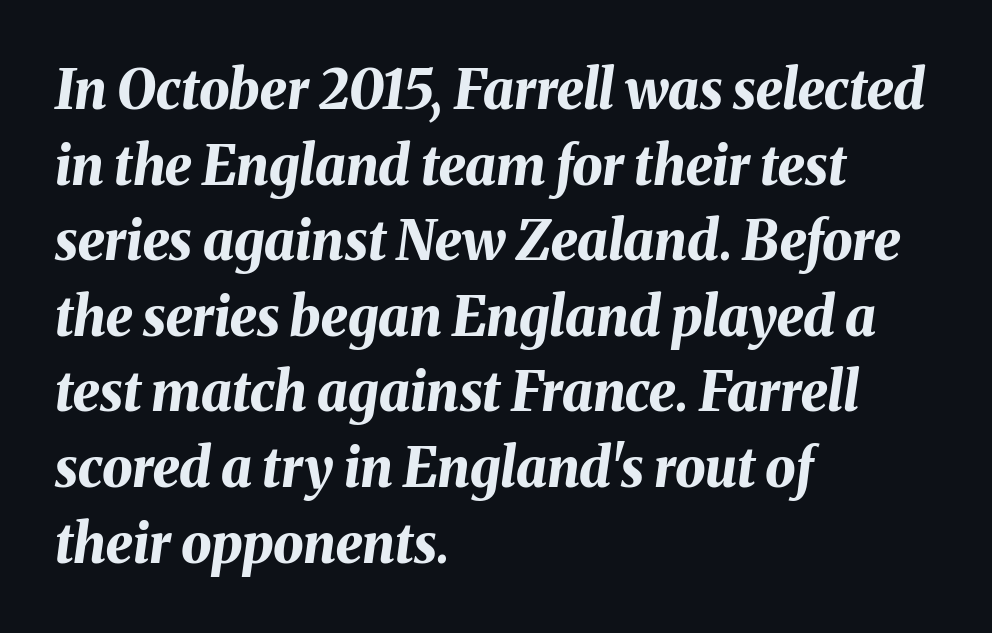
{"italic": "yes", "lean": "right", "slant_degrees": 8, "bold": "yes", "weight": "bold", "width": "normal", "stroke_contrast": "medium", "x_height": "medium", "monospaced": "no", "underline": "no", "align": "left", "line_spacing": "normal", "line_spacing_ratio": 1.4, "letter_spacing": "normal", "letter_spacing_em": 0.0, "glyph_px": 54}
